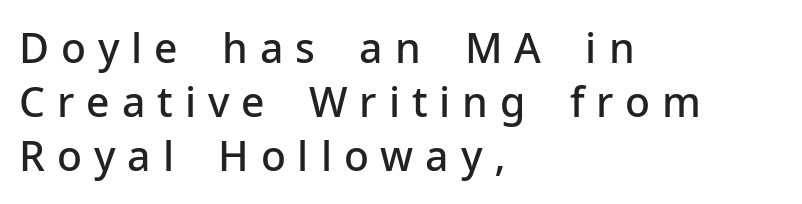
Q: Is the text bold? A: Semi-bold.
Q: Is the text italic (slanted)? A: No, it is upright.
Q: Is the typeface a serif or a sans-serif typeface? A: Sans-serif.
Q: Is the text underlined? A: No.
Q: How is the paragraph aligned? A: Left-aligned.
Q: Is the spacing between letters normal or unusually wide? A: Unusually wide.
Q: Is the spacing between lines tight, normal or loose? A: Normal.
Q: Width (condensed, normal, or wide)? A: Normal.
Q: Stroke contrast? A: Low.
Q: x-height? A: Medium.
Q: Monospaced? A: No.
